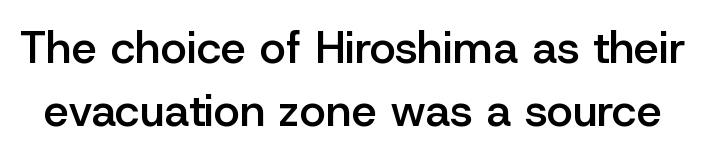
{"serif": "no", "italic": "no", "bold": "semi", "weight": "semibold", "width": "normal", "stroke_contrast": "low", "x_height": "medium", "monospaced": "no", "underline": "no", "line_spacing": "normal", "line_spacing_ratio": 1.4, "letter_spacing": "normal", "letter_spacing_em": 0.0, "glyph_px": 45}
